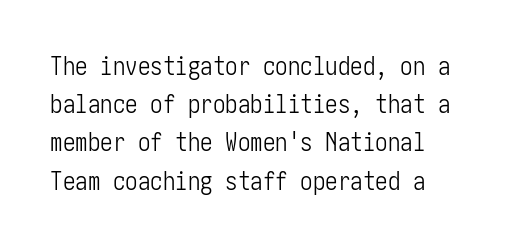
{"italic": "no", "bold": "no", "underline": "no", "line_spacing": "normal", "line_spacing_ratio": 1.53, "letter_spacing": "normal", "letter_spacing_em": 0.0, "glyph_px": 25}
